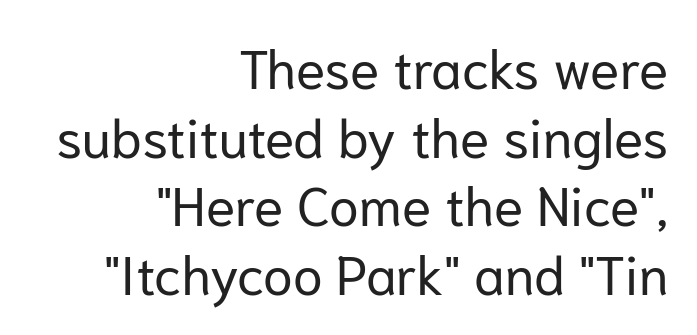
The strip under each line holds only bare page. Tracking here is standard; glyphs follow each other at the usual distance. This sample has the flowing, uneven cadence of proportional lettering. The paragraph has a hard right edge and a soft left edge. Serifs: no, the terminals of the letterforms are clean. The font is comparable to plain body text, perhaps lighter.
